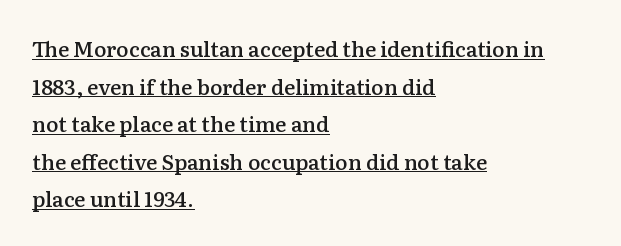
{"italic": "no", "bold": "semi", "underline": "yes", "align": "left", "line_spacing_ratio": 1.79, "letter_spacing": "normal", "letter_spacing_em": 0.0, "glyph_px": 21}
